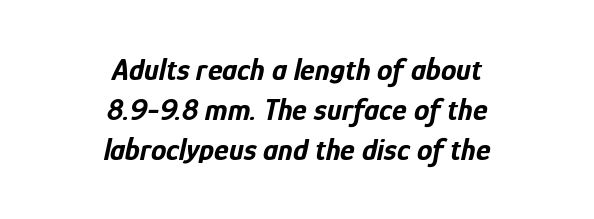
The image shows 31 px bold, condensed type, italic (leaning right); set centered, normal line spacing (1.29x), normal letter spacing, not underlined; low stroke contrast and a medium x-height.
